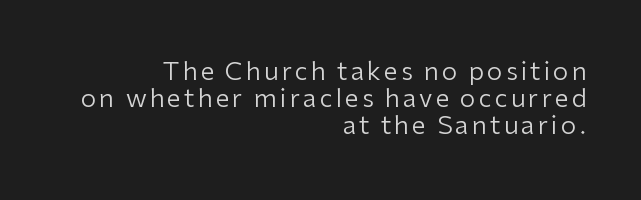
The image shows 25 px text type, upright; set right-aligned, tight line spacing (1.08x), not underlined.
